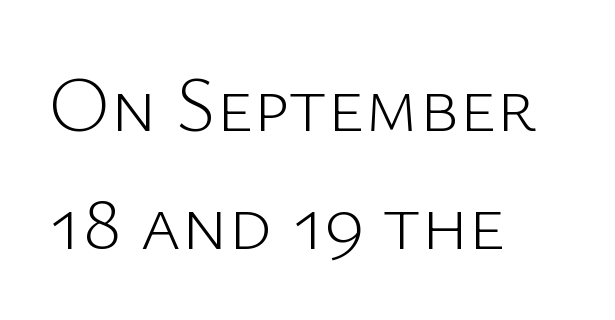
Q: Is the text bold? A: No.
Q: Is the text italic (slanted)? A: No, it is upright.
Q: Is the typeface a serif or a sans-serif typeface? A: Sans-serif.
Q: Is the text underlined? A: No.
Q: How is the paragraph aligned? A: Left-aligned.
Q: Is the spacing between letters normal or unusually wide? A: Normal.
Q: Is the spacing between lines tight, normal or loose? A: Normal.
Q: Width (condensed, normal, or wide)? A: Normal.
Q: Stroke contrast? A: Low.
Q: x-height? A: Medium.
Q: Monospaced? A: No.
